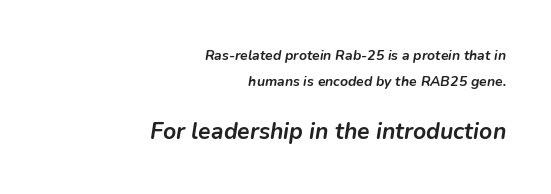
The image shows 23 px bold type, italic (leaning right); set right-aligned, line spacing 1.85x, normal letter spacing, not underlined; the second (bottom) block is 1.64x larger.
